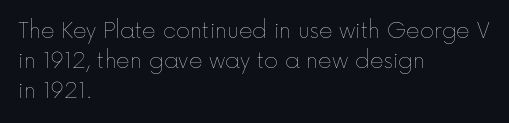
Q: Is the text bold? A: No.
Q: Is the text italic (slanted)? A: No, it is upright.
Q: Is the text underlined? A: No.
Q: How is the paragraph aligned? A: Left-aligned.
Q: Is the spacing between letters normal or unusually wide? A: Normal.
Q: Is the spacing between lines tight, normal or loose? A: Normal.
